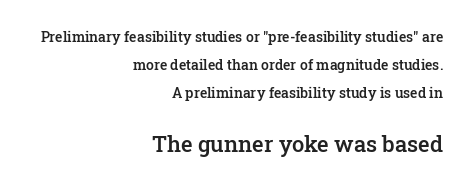
The image shows 22 px text type, upright; set right-aligned, loose line spacing (1.99x), normal letter spacing, not underlined; the second (bottom) block is 1.57x larger.
